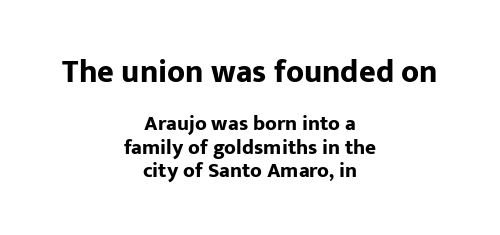
Q: Is the text bold? A: Yes.
Q: Is the text italic (slanted)? A: No, it is upright.
Q: Is the typeface a serif or a sans-serif typeface? A: Sans-serif.
Q: Is the text underlined? A: No.
Q: How is the paragraph aligned? A: Centered.
Q: Is the spacing between letters normal or unusually wide? A: Normal.
Q: Is the spacing between lines tight, normal or loose? A: Tight.
Q: Which block of text is set in a larger size, the first (top) or the second (bottom)? A: The first (top) one.
Q: Width (condensed, normal, or wide)? A: Normal.
Q: Stroke contrast? A: Low.
Q: x-height? A: Medium.
Q: Monospaced? A: No.
